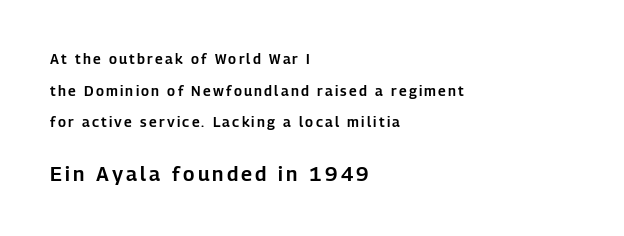
Q: Is the text italic (slanted)? A: No, it is upright.
Q: Is the text underlined? A: No.
Q: How is the paragraph aligned? A: Left-aligned.
Q: Is the spacing between lines tight, normal or loose? A: Loose.
Q: Which block of text is set in a larger size, the first (top) or the second (bottom)? A: The second (bottom) one.
